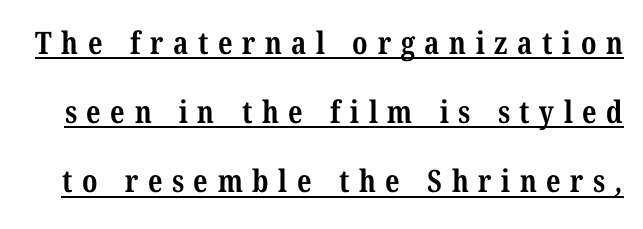
Emphasis by weight is at full strength: bold. Compared with typical paragraphs, the rows here are farther apart. Between one letter and the next there's a generous, obvious gap. A typesetter would call this proportional, since set widths differ per character. Descenders here cross a horizontal rule under the line.
